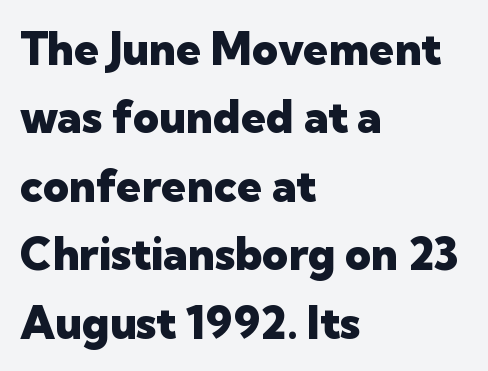
Q: Is the text bold? A: Yes.
Q: Is the text italic (slanted)? A: No, it is upright.
Q: Is the typeface a serif or a sans-serif typeface? A: Sans-serif.
Q: Is the text underlined? A: No.
Q: How is the paragraph aligned? A: Left-aligned.
Q: Is the spacing between letters normal or unusually wide? A: Normal.
Q: Is the spacing between lines tight, normal or loose? A: Normal.
Q: Width (condensed, normal, or wide)? A: Normal.
Q: Stroke contrast? A: Low.
Q: x-height? A: Medium.
Q: Monospaced? A: No.
